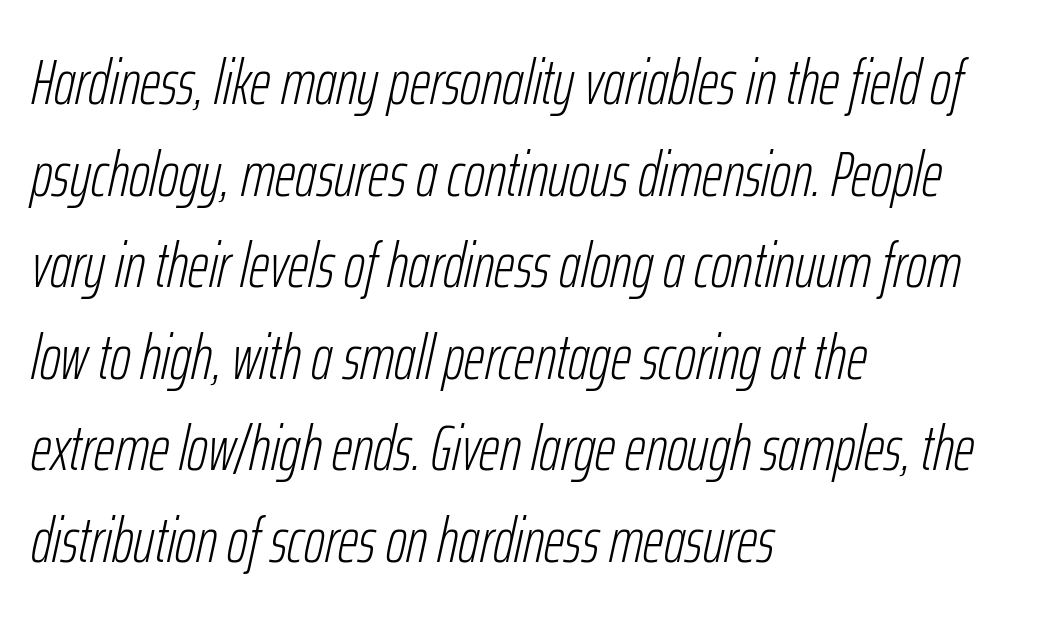
The image shows 64 px light, condensed type, italic (leaning right); set left-aligned, normal line spacing (1.43x), normal letter spacing, not underlined; low stroke contrast and a medium x-height.
